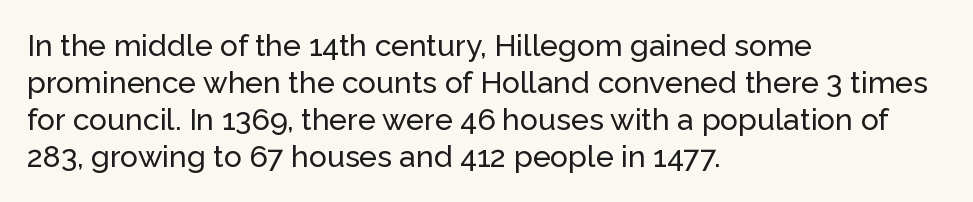
The image shows 30 px sans-serif type, upright; set left-aligned, line spacing 1.23x, normal letter spacing, not underlined; low stroke contrast and a medium x-height.
